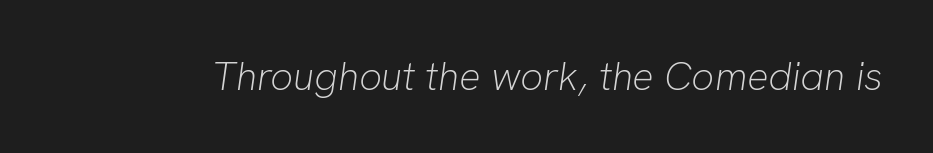
The image shows 40 px light type, italic (leaning right); set normal letter spacing, not underlined; low stroke contrast and a medium x-height.
